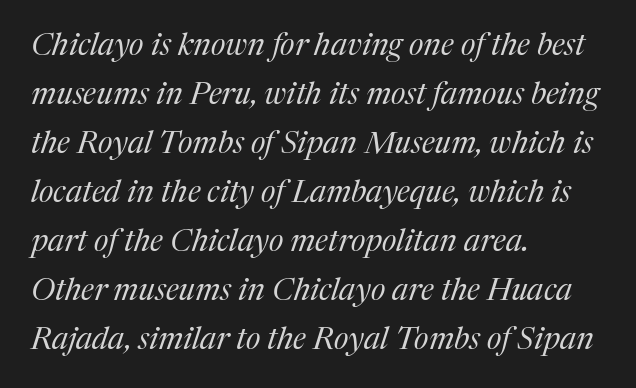
The image shows 31 px regular-weight serif type, italic (leaning right); set left-aligned, normal line spacing (1.58x), normal letter spacing, not underlined; medium stroke contrast and a medium x-height.
